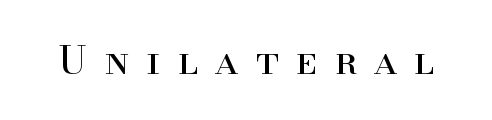
{"serif": "yes", "italic": "no", "bold": "no", "weight": "regular", "width": "normal", "stroke_contrast": "high", "x_height": "small", "monospaced": "no", "underline": "no", "letter_spacing": "wide", "letter_spacing_em": 0.45, "glyph_px": 39}
